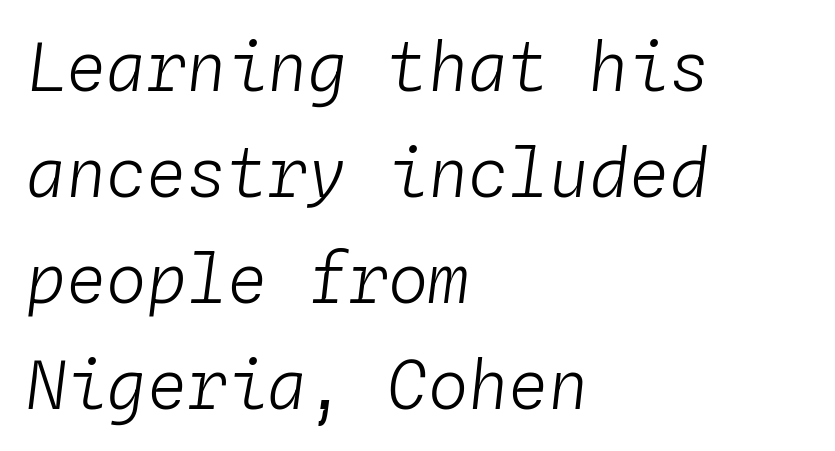
{"italic": "yes", "lean": "right", "slant_degrees": 4, "bold": "no", "weight": "light", "width": "normal", "stroke_contrast": "low", "x_height": "medium", "monospaced": "yes", "underline": "no", "align": "left", "line_spacing": "normal", "line_spacing_ratio": 1.58, "letter_spacing": "normal", "letter_spacing_em": 0.0, "glyph_px": 67}
